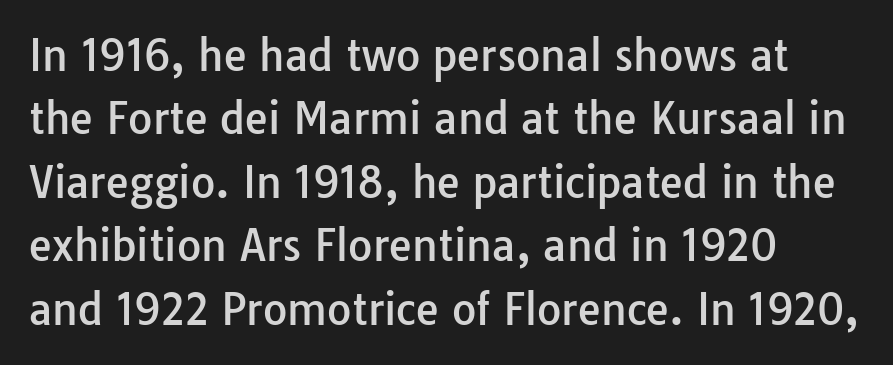
{"serif": "no", "italic": "no", "width": "normal", "stroke_contrast": "low", "x_height": "medium", "monospaced": "no", "underline": "no", "align": "left", "line_spacing": "normal", "line_spacing_ratio": 1.51, "letter_spacing": "normal", "letter_spacing_em": 0.0, "glyph_px": 42}
